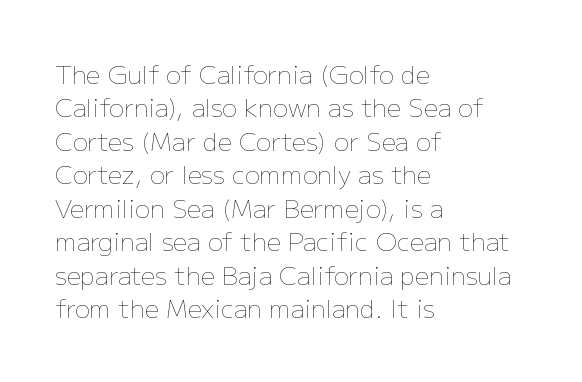
{"italic": "no", "bold": "no", "underline": "no", "align": "left", "line_spacing": "normal", "line_spacing_ratio": 1.34, "letter_spacing": "normal", "letter_spacing_em": 0.0, "glyph_px": 25}
